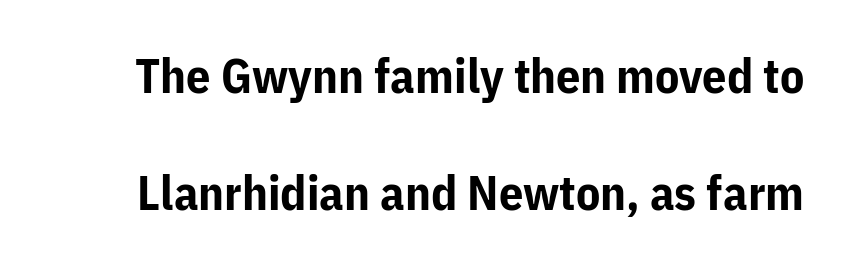
The image shows 48 px bold sans-serif type, upright; set loose line spacing (2.44x), normal letter spacing, not underlined; low stroke contrast and a medium x-height.
